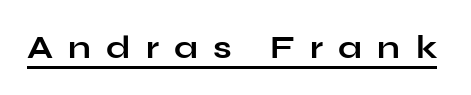
Q: Is the text bold? A: Yes.
Q: Is the text italic (slanted)? A: No, it is upright.
Q: Is the typeface a serif or a sans-serif typeface? A: Sans-serif.
Q: Is the text underlined? A: Yes.
Q: Is the spacing between letters normal or unusually wide? A: Unusually wide.
Q: Width (condensed, normal, or wide)? A: Wide.
Q: Stroke contrast? A: Low.
Q: x-height? A: Medium.
Q: Monospaced? A: No.
